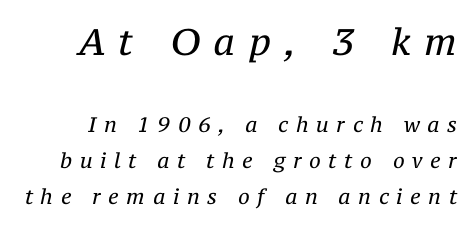
The image shows 37 px regular-weight serif type, italic (leaning right); set line spacing 1.73x, unusually wide letter spacing (+0.36 em), not underlined; the first (top) block is 1.76x larger; medium stroke contrast and a medium x-height.
